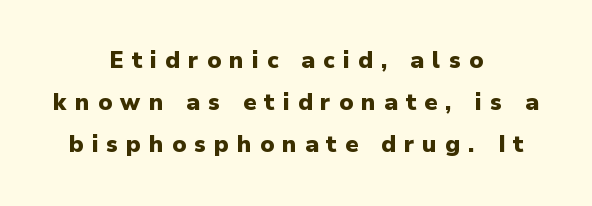
Q: Is the text bold? A: Yes.
Q: Is the text italic (slanted)? A: No, it is upright.
Q: Is the text underlined? A: No.
Q: How is the paragraph aligned? A: Centered.
Q: Is the spacing between letters normal or unusually wide? A: Unusually wide.
